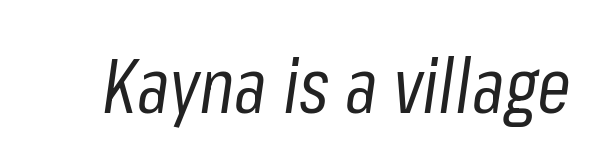
Q: Is the text bold? A: No.
Q: Is the text italic (slanted)? A: Yes, it leans right by about 8 degrees.
Q: Is the text underlined? A: No.
Q: Is the spacing between letters normal or unusually wide? A: Normal.
Q: Width (condensed, normal, or wide)? A: Condensed.
Q: Stroke contrast? A: Low.
Q: x-height? A: Medium.
Q: Monospaced? A: No.
